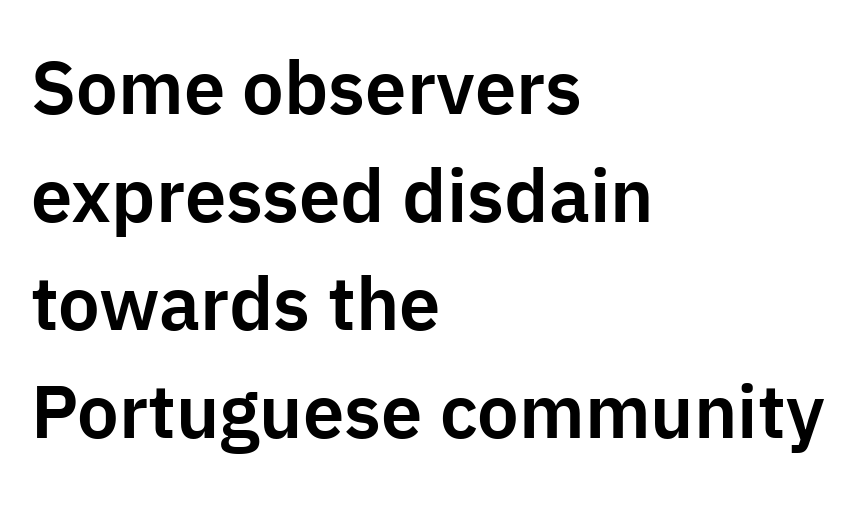
The image shows 74 px sans-serif type, upright; set left-aligned, normal line spacing (1.46x), normal letter spacing, not underlined; low stroke contrast and a medium x-height.
